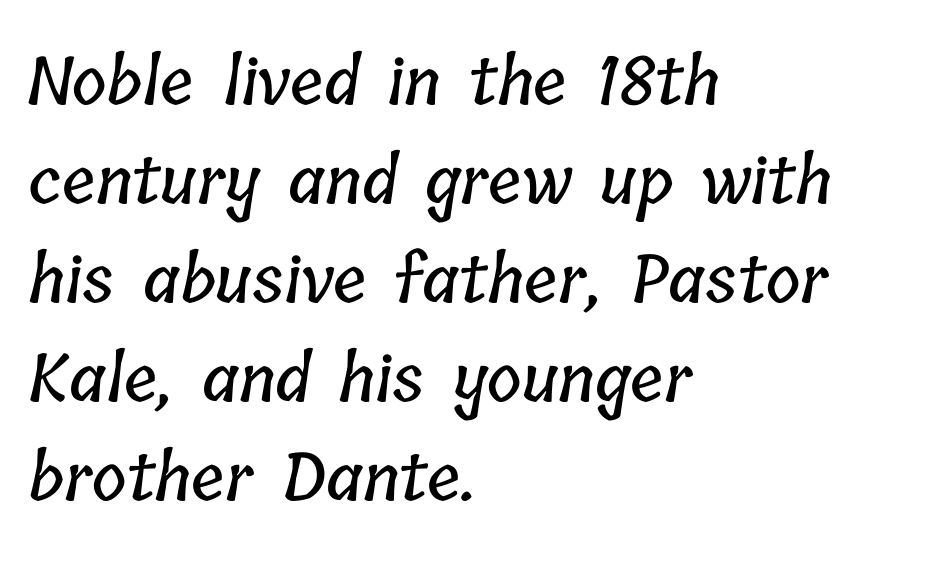
The image shows 66 px condensed type; set left-aligned, normal line spacing (1.5x), normal letter spacing, not underlined; low stroke contrast and a medium x-height.
